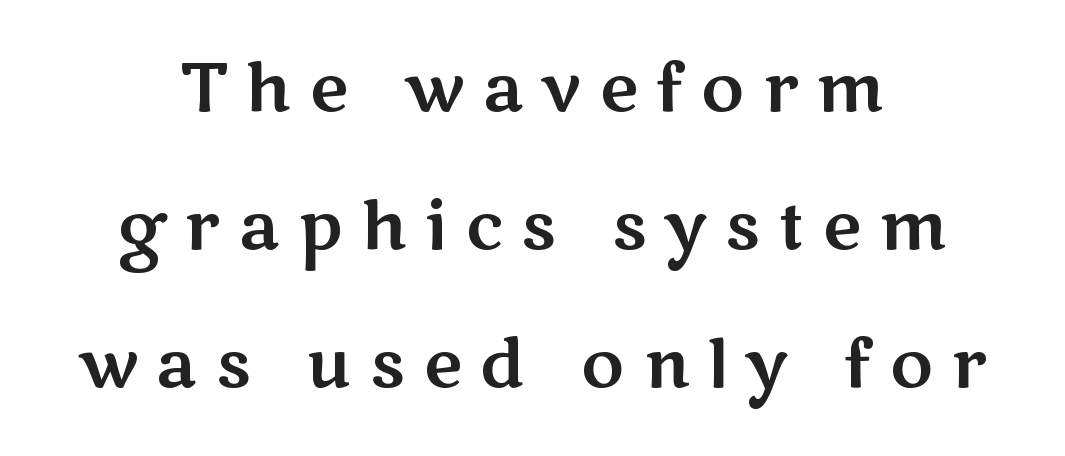
The image shows 66 px wide sans-serif type, upright; set centered, loose line spacing (2.09x), unusually wide letter spacing (+0.28 em), not underlined; medium stroke contrast and a medium x-height.
